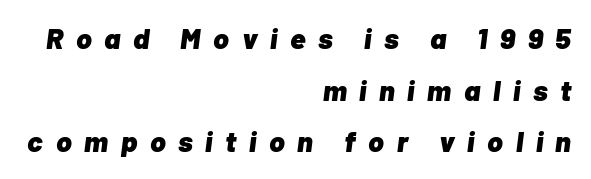
Q: Is the text bold? A: Yes.
Q: Is the text italic (slanted)? A: Yes, it leans right by about 7 degrees.
Q: Is the text underlined? A: No.
Q: How is the paragraph aligned? A: Right-aligned.
Q: Is the spacing between letters normal or unusually wide? A: Unusually wide.
Q: Width (condensed, normal, or wide)? A: Normal.
Q: Stroke contrast? A: Low.
Q: x-height? A: Medium.
Q: Monospaced? A: No.
